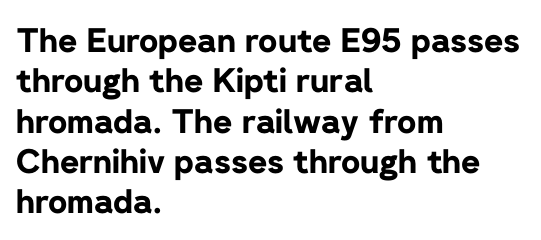
Q: Is the text bold? A: Yes.
Q: Is the text italic (slanted)? A: No, it is upright.
Q: Is the typeface a serif or a sans-serif typeface? A: Sans-serif.
Q: Is the text underlined? A: No.
Q: How is the paragraph aligned? A: Left-aligned.
Q: Is the spacing between letters normal or unusually wide? A: Normal.
Q: Width (condensed, normal, or wide)? A: Normal.
Q: Stroke contrast? A: Low.
Q: x-height? A: Medium.
Q: Monospaced? A: No.
